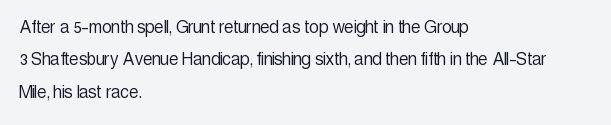
{"italic": "no", "bold": "no", "underline": "no", "align": "left", "line_spacing": "normal", "line_spacing_ratio": 1.54, "letter_spacing": "normal", "letter_spacing_em": 0.0, "glyph_px": 21}
